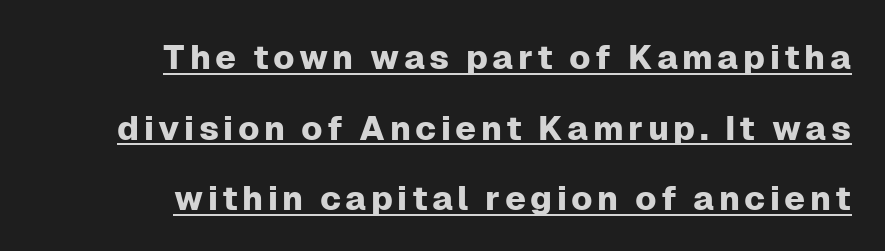
The face used here is a sans, in the tradition of grotesques and geometrics. This sample uses an upright cut, with every glyph sitting square on the baseline. The rendered words wear a rule along their underside. The passage is arranged like a letterhead date or caption credit — flush right. You could fit nearly another row in the gap between these rows. Character widths vary here, with narrow letters taking less room than wide ones.
